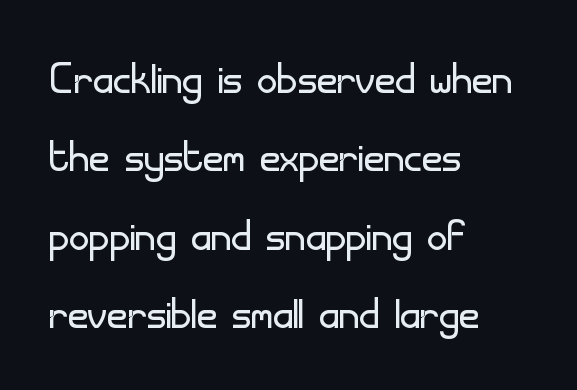
Q: Is the text bold? A: No.
Q: Is the text italic (slanted)? A: No, it is upright.
Q: Is the typeface a serif or a sans-serif typeface? A: Sans-serif.
Q: Is the text underlined? A: No.
Q: How is the paragraph aligned? A: Left-aligned.
Q: Is the spacing between letters normal or unusually wide? A: Normal.
Q: Is the spacing between lines tight, normal or loose? A: Normal.
Q: Width (condensed, normal, or wide)? A: Normal.
Q: Stroke contrast? A: Low.
Q: x-height? A: Small.
Q: Monospaced? A: No.
